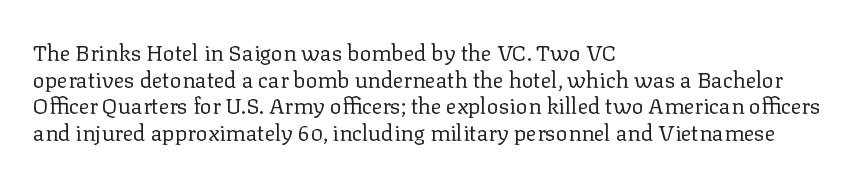
The face used here is rendered with its standard letterfit. The rag falls on the right side of this text block. The typeface has the unassuming heft of standard copy or less. Italic: no, the glyphs are upright roman.
